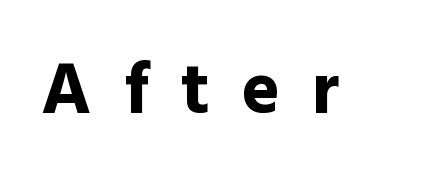
Q: Is the text bold? A: Yes.
Q: Is the text italic (slanted)? A: No, it is upright.
Q: Is the typeface a serif or a sans-serif typeface? A: Sans-serif.
Q: Is the text underlined? A: No.
Q: Is the spacing between letters normal or unusually wide? A: Unusually wide.
Q: Width (condensed, normal, or wide)? A: Normal.
Q: x-height? A: Medium.
Q: Monospaced? A: No.
